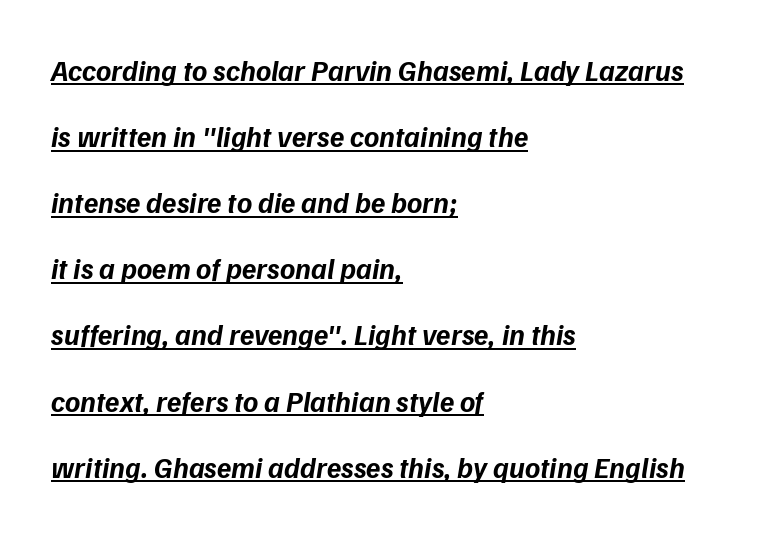
{"italic": "yes", "lean": "right", "slant_degrees": 9, "bold": "yes", "weight": "bold", "width": "normal", "stroke_contrast": "low", "x_height": "medium", "monospaced": "no", "underline": "yes", "align": "left", "line_spacing": "loose", "line_spacing_ratio": 2.28, "letter_spacing": "normal", "letter_spacing_em": 0.0, "glyph_px": 29}
